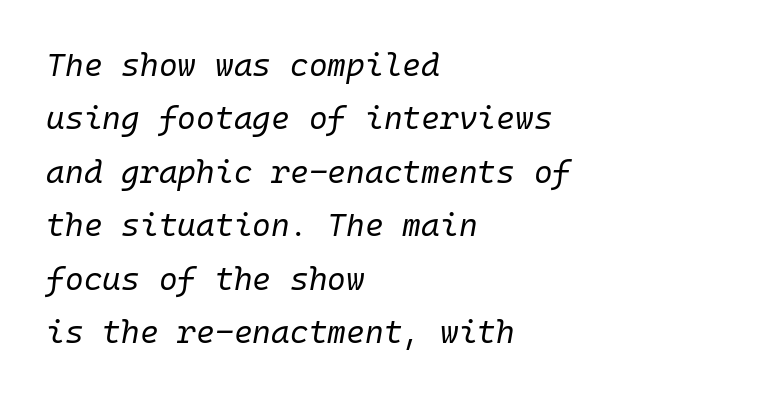
The image shows 32 px regular-weight type, italic (leaning right), monospaced; set left-aligned, normal line spacing (1.67x), normal letter spacing, not underlined; low stroke contrast and a medium x-height.
